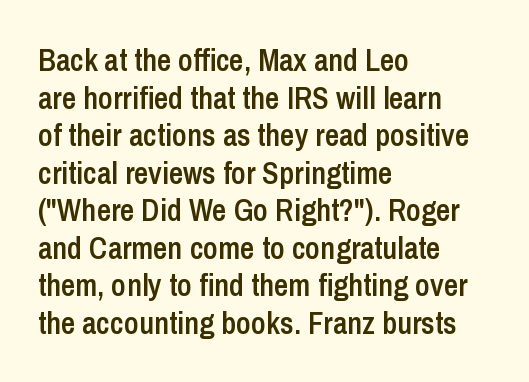
A roman cut, with each character standing at attention. The horizontal fit of the characters is conventional and even. If you drew a ruler down the left edge, every line would touch it. Regarding serifs, this sample does without them. As a designer I'd log this as weight 600, semibold. Check under the words: just untouched page.
